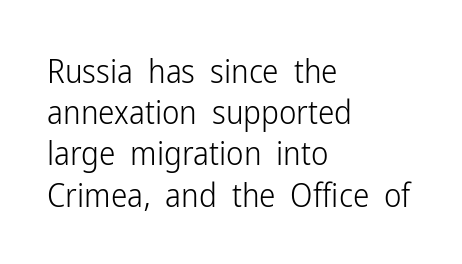
Q: Is the text bold? A: No.
Q: Is the text italic (slanted)? A: No, it is upright.
Q: Is the typeface a serif or a sans-serif typeface? A: Sans-serif.
Q: Is the text underlined? A: No.
Q: How is the paragraph aligned? A: Left-aligned.
Q: Is the spacing between letters normal or unusually wide? A: Normal.
Q: Is the spacing between lines tight, normal or loose? A: Normal.
Q: Width (condensed, normal, or wide)? A: Condensed.
Q: Stroke contrast? A: Low.
Q: x-height? A: Medium.
Q: Monospaced? A: No.
